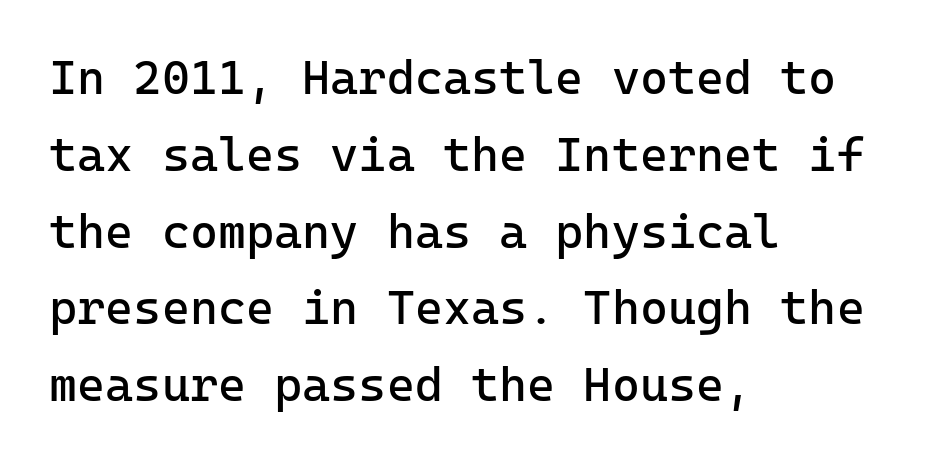
Whoever set this chose a conventional vertical rhythm. Look at the bottom of the vertical strokes: they stop flat, with no serifs. You can tell it's not italic because the verticals are truly vertical. Stems and bowls with no extra thickness — not bold. Nothing unusual about the tracking: characters are spaced as the font intends. Layout note: lines flush left.
